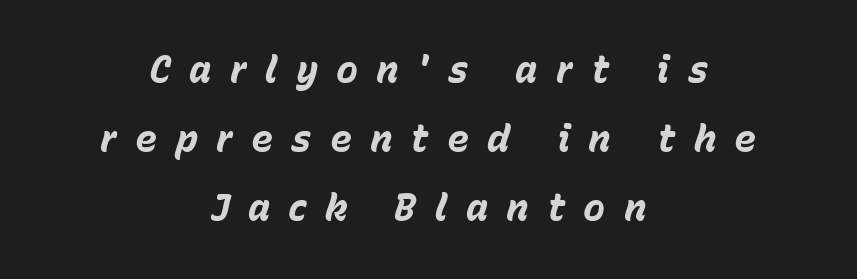
The letters advance in unequal steps, a hallmark of proportional type. The passage shown is emphatically bold. A student would call this center alignment; a typographer would say set centered. Spacing between characters has been opened up far beyond the box default.
